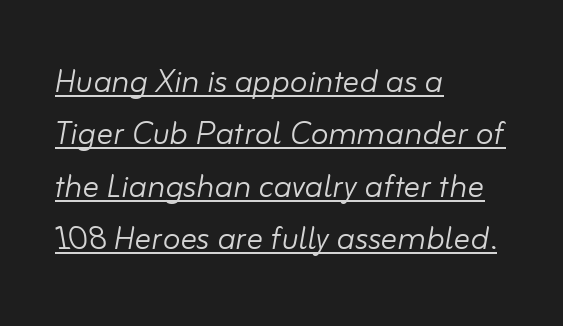
Q: Is the text bold? A: No.
Q: Is the text italic (slanted)? A: Yes, it leans right by about 10 degrees.
Q: Is the text underlined? A: Yes.
Q: How is the paragraph aligned? A: Left-aligned.
Q: Is the spacing between letters normal or unusually wide? A: Normal.
Q: Is the spacing between lines tight, normal or loose? A: Normal.
Q: Width (condensed, normal, or wide)? A: Normal.
Q: Stroke contrast? A: Low.
Q: x-height? A: Small.
Q: Monospaced? A: No.
